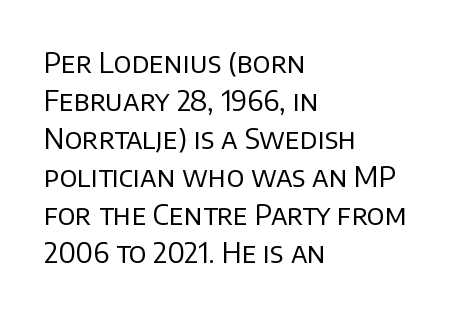
{"serif": "no", "italic": "no", "bold": "no", "weight": "regular", "width": "normal", "stroke_contrast": "low", "x_height": "large", "monospaced": "no", "underline": "no", "align": "left", "line_spacing": "normal", "line_spacing_ratio": 1.36, "letter_spacing": "normal", "letter_spacing_em": 0.0, "glyph_px": 28}
